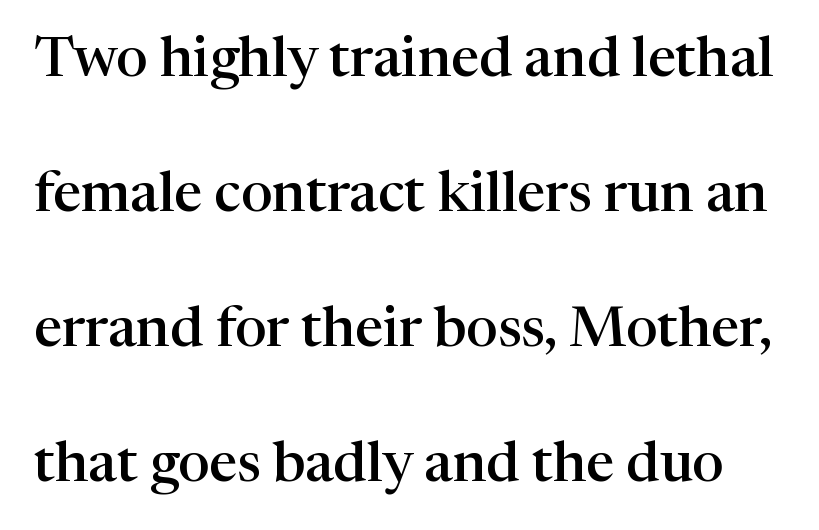
{"serif": "yes", "italic": "no", "bold": "semi", "weight": "semibold", "width": "normal", "stroke_contrast": "high", "x_height": "medium", "monospaced": "no", "underline": "no", "line_spacing": "loose", "line_spacing_ratio": 2.41, "letter_spacing": "normal", "letter_spacing_em": 0.0, "glyph_px": 56}
